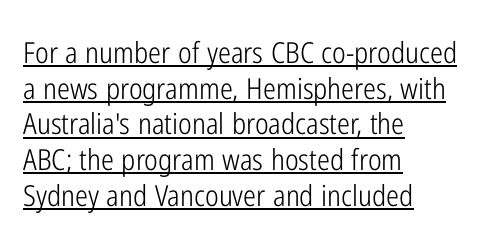
The image shows 29 px light, condensed sans-serif type, upright; set left-aligned, line spacing 1.23x, normal letter spacing, underlined; low stroke contrast and a medium x-height.
